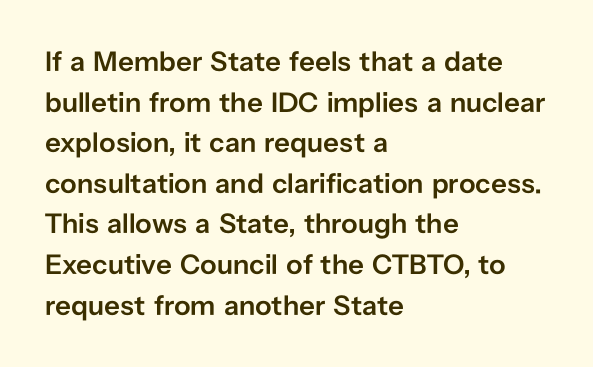
Any mark beneath the type? The region is blank. The rows are spaced the way most documents space them. Unlike a traditional serif, this face leaves its strokes unadorned. A typesetter would call this proportional, since set widths differ per character. The lines are quadded left. A somewhat darkened texture: the type is semibold rather than bold.
